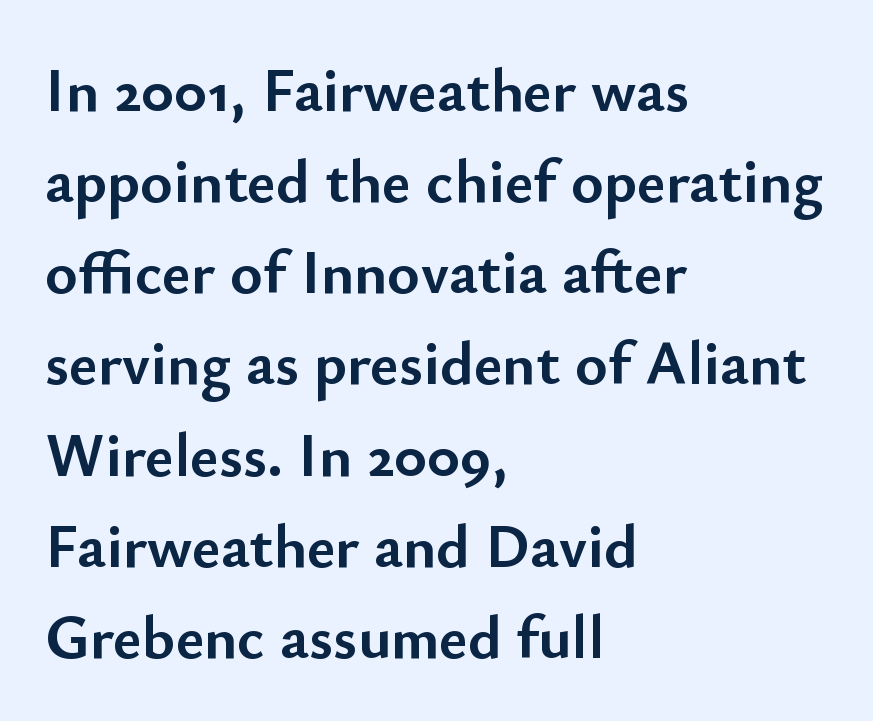
When letters stand straight like this, we call the style roman or upright. Typeset ragged right — the left edge is the straight one. A typesetter would call this proportional, since set widths differ per character. Any mark beneath the type? The region is blank. Default kerning and tracking; the words read as compact shapes.
